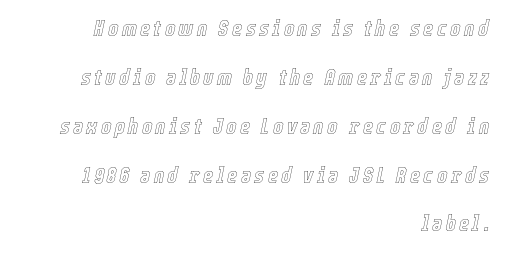
Q: Is the text italic (slanted)? A: Yes, it leans right by about 12 degrees.
Q: Is the text underlined? A: No.
Q: How is the paragraph aligned? A: Right-aligned.
Q: Is the spacing between lines tight, normal or loose? A: Loose.
